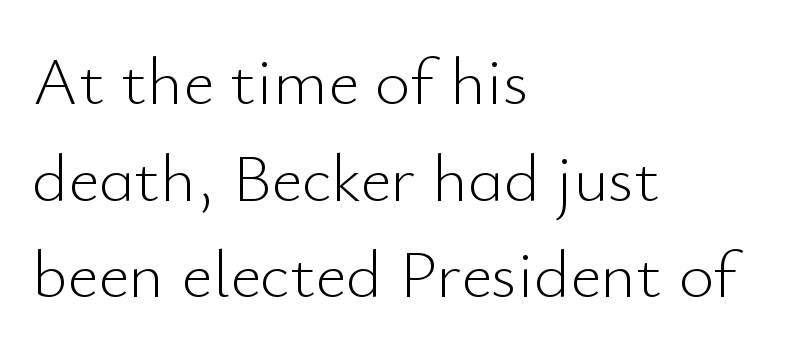
Q: Is the text bold? A: No.
Q: Is the text italic (slanted)? A: No, it is upright.
Q: Is the typeface a serif or a sans-serif typeface? A: Sans-serif.
Q: Is the text underlined? A: No.
Q: How is the paragraph aligned? A: Left-aligned.
Q: Is the spacing between letters normal or unusually wide? A: Normal.
Q: Is the spacing between lines tight, normal or loose? A: Normal.
Q: Width (condensed, normal, or wide)? A: Normal.
Q: Stroke contrast? A: Low.
Q: x-height? A: Small.
Q: Monospaced? A: No.
